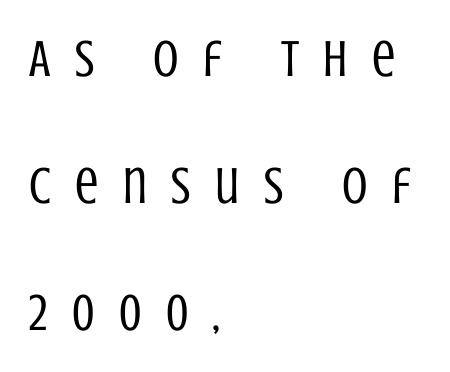
Q: Is the text bold? A: No.
Q: Is the text italic (slanted)? A: No, it is upright.
Q: Is the typeface a serif or a sans-serif typeface? A: Sans-serif.
Q: Is the text underlined? A: No.
Q: How is the paragraph aligned? A: Left-aligned.
Q: Is the spacing between letters normal or unusually wide? A: Unusually wide.
Q: Is the spacing between lines tight, normal or loose? A: Loose.
Q: Width (condensed, normal, or wide)? A: Condensed.
Q: Stroke contrast? A: Low.
Q: x-height? A: Large.
Q: Monospaced? A: No.
